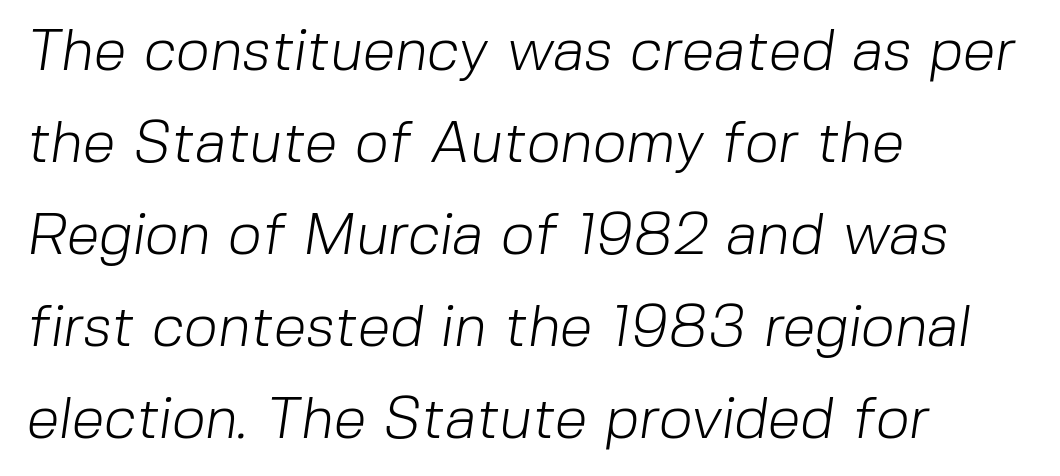
{"serif": "no", "bold": "no", "weight": "light", "width": "normal", "stroke_contrast": "low", "x_height": "medium", "monospaced": "no", "underline": "no", "align": "left", "line_spacing": "normal", "line_spacing_ratio": 1.56, "letter_spacing": "normal", "letter_spacing_em": 0.0, "glyph_px": 59}
